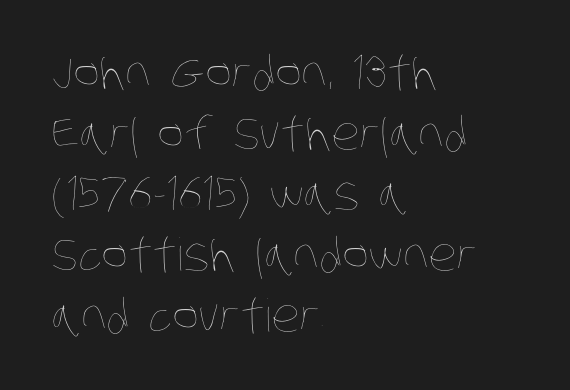
Q: Is the text bold? A: No.
Q: Is the text underlined? A: No.
Q: How is the paragraph aligned? A: Left-aligned.
Q: Is the spacing between letters normal or unusually wide? A: Normal.
Q: Is the spacing between lines tight, normal or loose? A: Normal.
Q: Width (condensed, normal, or wide)? A: Condensed.
Q: Stroke contrast? A: Low.
Q: x-height? A: Large.
Q: Monospaced? A: No.
